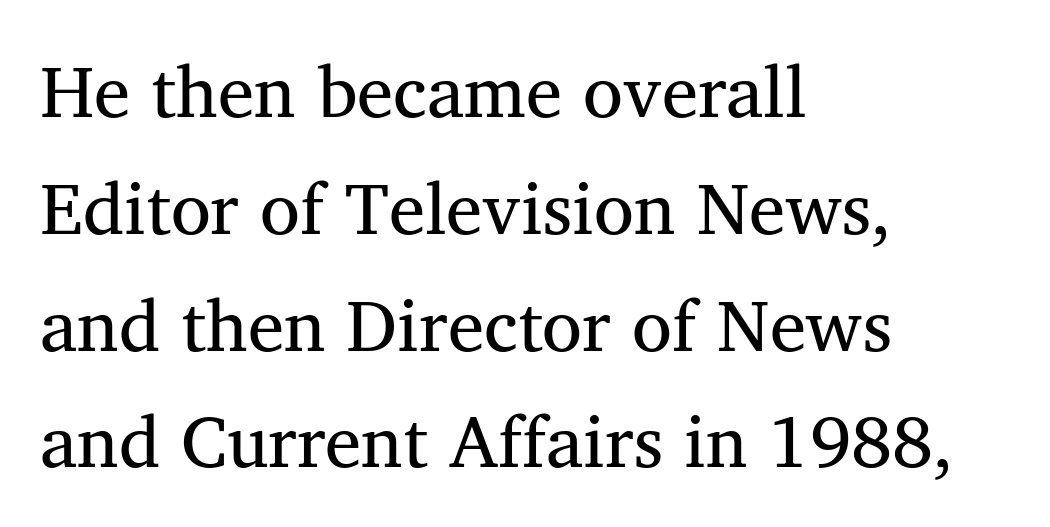
{"serif": "yes", "bold": "no", "weight": "regular", "width": "normal", "stroke_contrast": "medium", "x_height": "medium", "monospaced": "no", "underline": "no", "align": "left", "line_spacing": "normal", "line_spacing_ratio": 1.6, "letter_spacing": "normal", "letter_spacing_em": 0.0, "glyph_px": 73}
